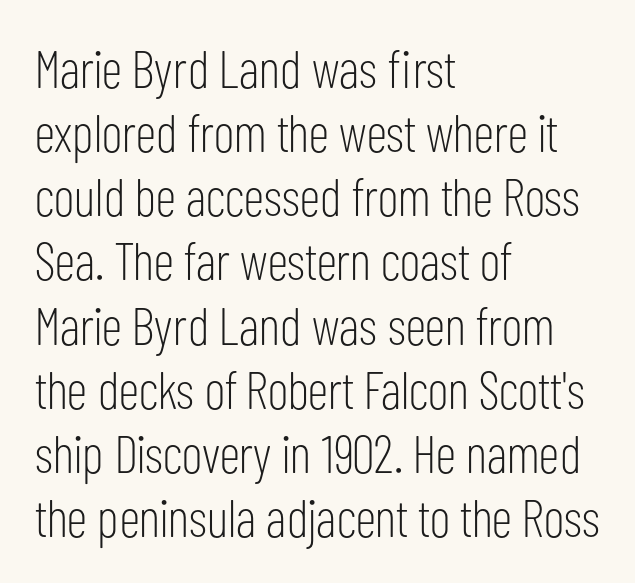
Only glyphs here, with clear space below each row. The letters carry no serifs — their stems end cleanly without finishing strokes. Quick note: not italic, upright. Is the block centered? No — it sits flush against the left margin. This reads as an unemphasized weight, regular at the heaviest. Nobody touched the tracking dial on this one.
